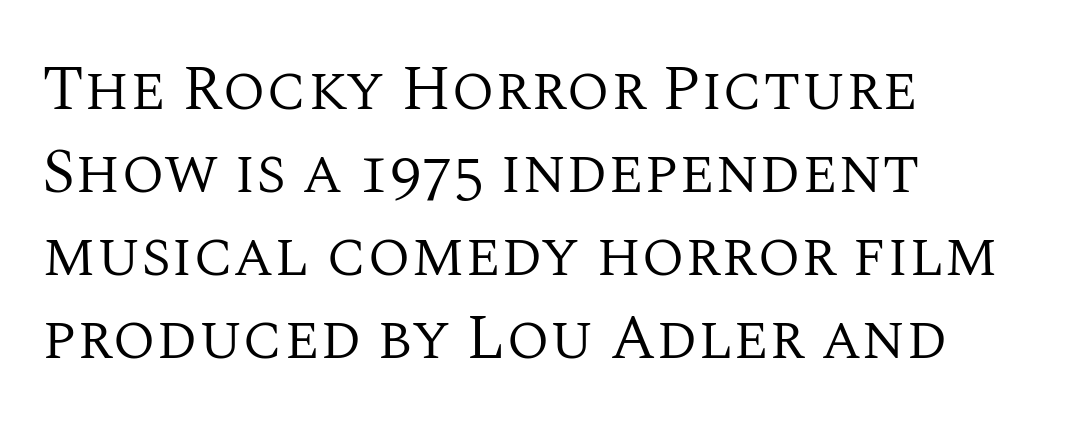
The cut favours lightness, reaching ordinary text weight at its darkest. A clean baseline with only descenders dipping below it. A classic flush-left, rag-right setting is used for this passage. Note the varied advance widths — an 'i' is clearly narrower than an 'm'. In terms of letterform style, serifs are clearly present.
